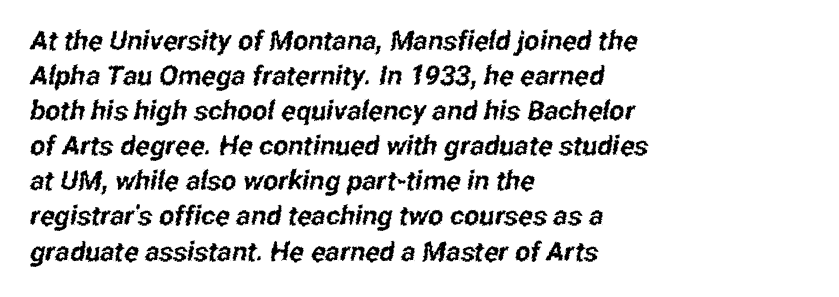
Q: Is the text underlined? A: No.
Q: How is the paragraph aligned? A: Left-aligned.
Q: Is the spacing between letters normal or unusually wide? A: Normal.
Q: Is the spacing between lines tight, normal or loose? A: Normal.
